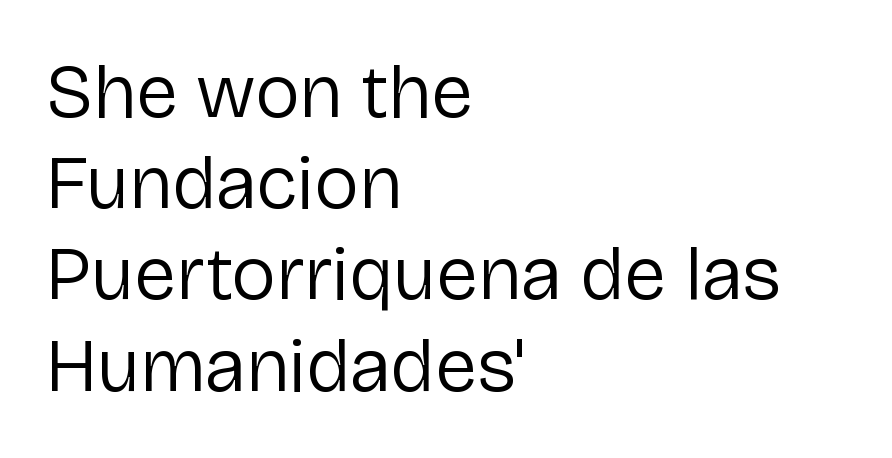
{"serif": "no", "italic": "no", "bold": "no", "weight": "regular", "width": "normal", "stroke_contrast": "low", "x_height": "medium", "monospaced": "no", "underline": "no", "align": "left", "line_spacing_ratio": 1.2, "letter_spacing": "normal", "letter_spacing_em": 0.0, "glyph_px": 76}
